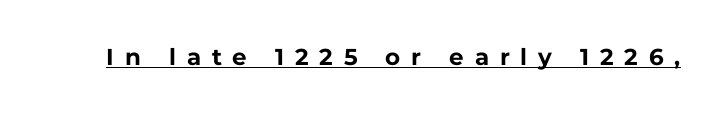
Heavy, bold letterforms. This sample carries an underscore along the baseline area. Letter spacing: wide. The typography opts for an upright posture over an oblique one.
